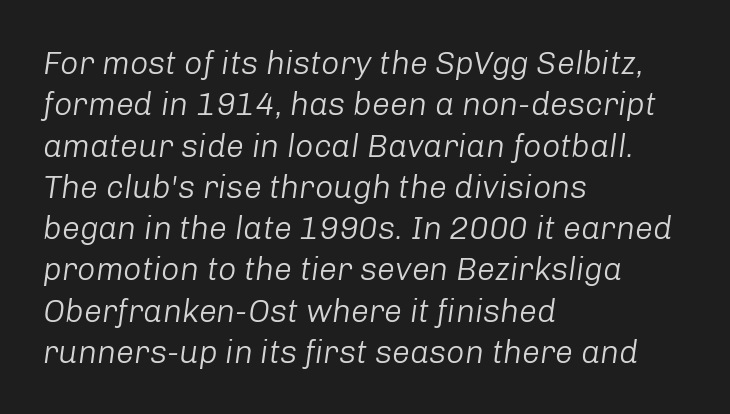
Stroke mass is kept to a normal reading level or below. Letter spacing: default. Rendered with sloped, italic letterforms. Here the designer chose a conventional face with non-uniform glyph widths. The lines are quadded left. Bare-footed words on every line.
